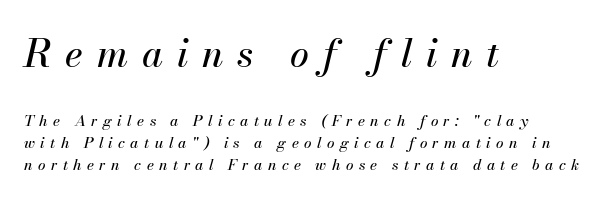
{"italic": "yes", "lean": "right", "slant_degrees": 13, "width": "normal", "stroke_contrast": "medium", "x_height": "small", "monospaced": "no", "underline": "no", "align": "left", "line_spacing": "normal", "line_spacing_ratio": 1.45, "letter_spacing": "wide", "letter_spacing_em": 0.36, "larger_block": "first", "size_ratio": 2.53, "glyph_px": 38}
